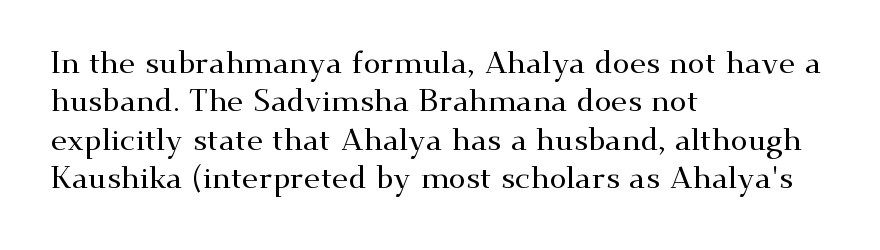
{"serif": "yes", "italic": "no", "width": "wide", "stroke_contrast": "medium", "x_height": "small", "monospaced": "no", "underline": "no", "align": "left", "line_spacing_ratio": 1.24, "letter_spacing": "normal", "letter_spacing_em": 0.0, "glyph_px": 31}
